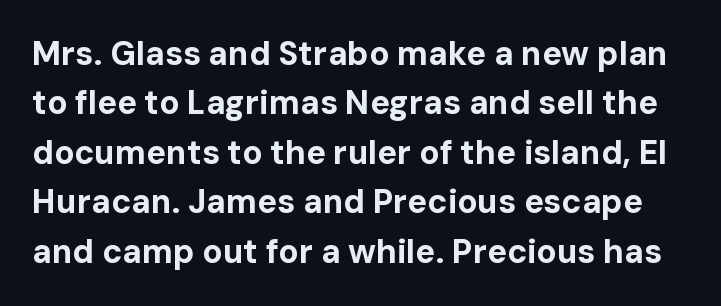
{"serif": "no", "italic": "no", "bold": "yes", "weight": "bold", "width": "normal", "stroke_contrast": "low", "x_height": "medium", "monospaced": "no", "underline": "no", "line_spacing": "normal", "line_spacing_ratio": 1.5, "letter_spacing": "normal", "letter_spacing_em": 0.0, "glyph_px": 33}
